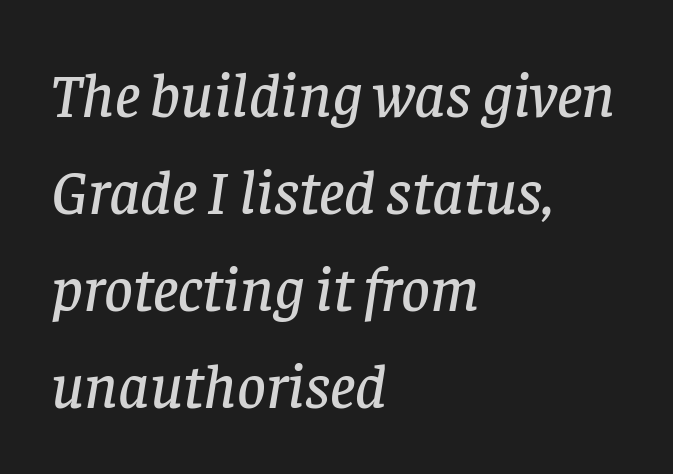
The image shows 63 px serif type, italic (leaning right); set left-aligned, normal line spacing (1.54x), normal letter spacing, not underlined; low stroke contrast and a large x-height.
